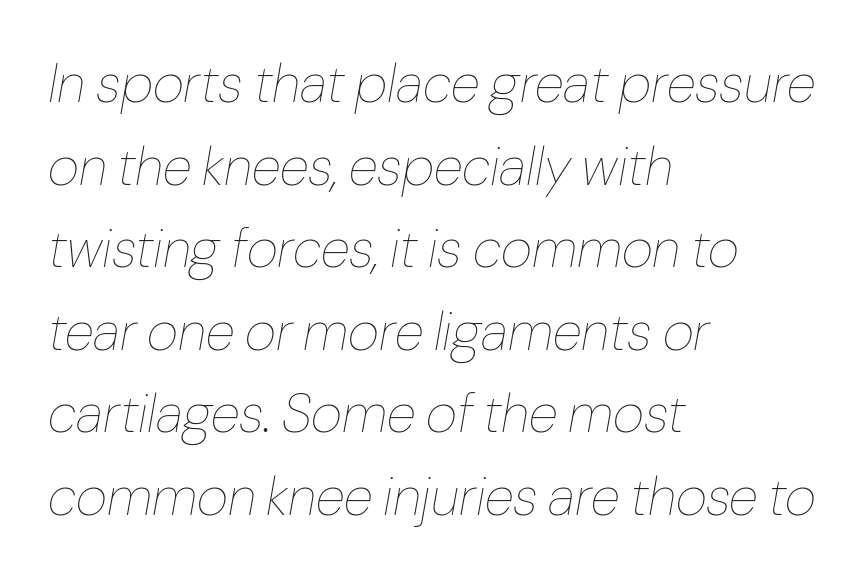
Q: Is the text bold? A: No.
Q: Is the text italic (slanted)? A: Yes, it leans right by about 10 degrees.
Q: Is the text underlined? A: No.
Q: How is the paragraph aligned? A: Left-aligned.
Q: Is the spacing between letters normal or unusually wide? A: Normal.
Q: Is the spacing between lines tight, normal or loose? A: Normal.
Q: Width (condensed, normal, or wide)? A: Normal.
Q: Stroke contrast? A: Low.
Q: x-height? A: Medium.
Q: Monospaced? A: No.
